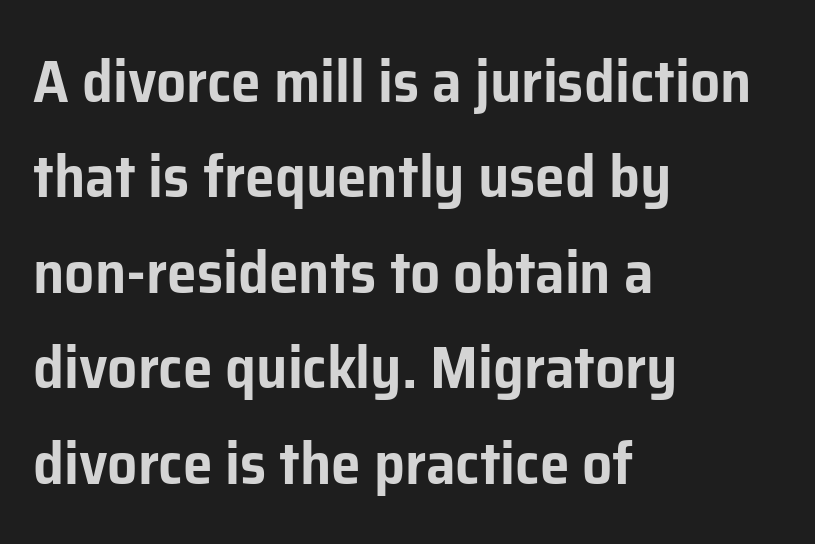
The image shows 60 px sans-serif type, upright; set left-aligned, normal line spacing (1.59x), normal letter spacing, not underlined; low stroke contrast and a medium x-height.
